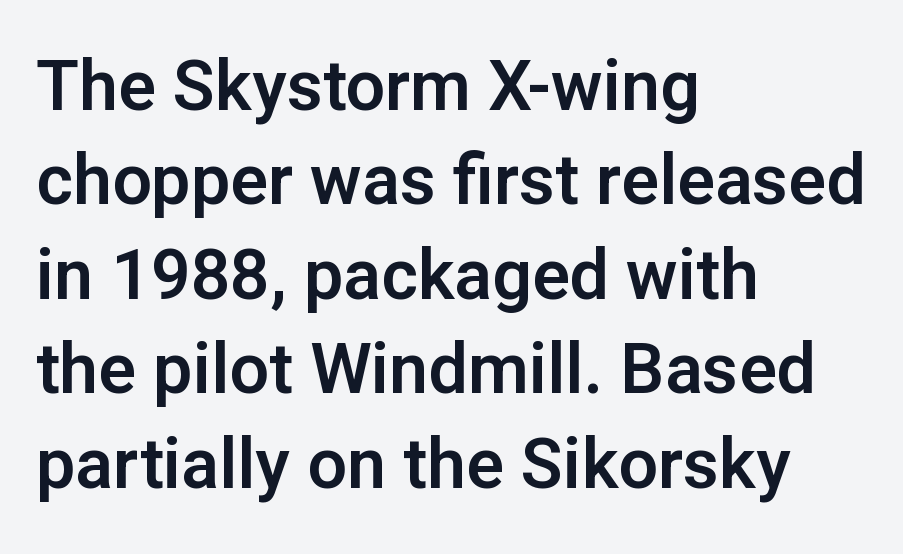
{"serif": "no", "italic": "no", "width": "normal", "stroke_contrast": "low", "x_height": "medium", "monospaced": "no", "underline": "no", "align": "left", "line_spacing": "normal", "line_spacing_ratio": 1.35, "letter_spacing": "normal", "letter_spacing_em": 0.0, "glyph_px": 70}
